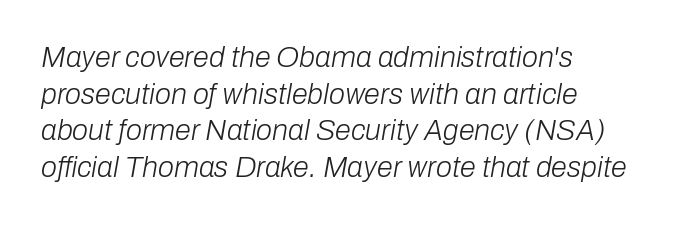
{"italic": "yes", "lean": "right", "slant_degrees": 10, "bold": "no", "weight": "light", "width": "normal", "stroke_contrast": "low", "x_height": "medium", "monospaced": "no", "underline": "no", "align": "left", "line_spacing": "normal", "line_spacing_ratio": 1.26, "letter_spacing": "normal", "letter_spacing_em": 0.0, "glyph_px": 29}
